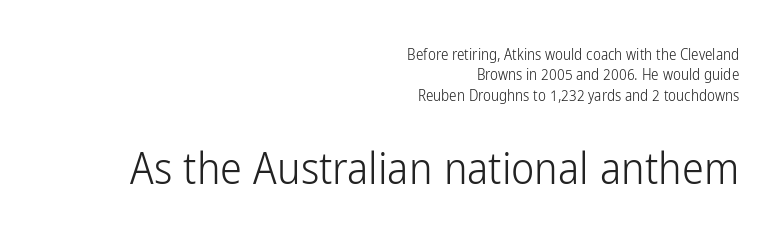
The image shows 44 px light, condensed sans-serif type, upright; set right-aligned, normal line spacing (1.36x), normal letter spacing, not underlined; the second (bottom) block is 2.93x larger; low stroke contrast and a medium x-height.
